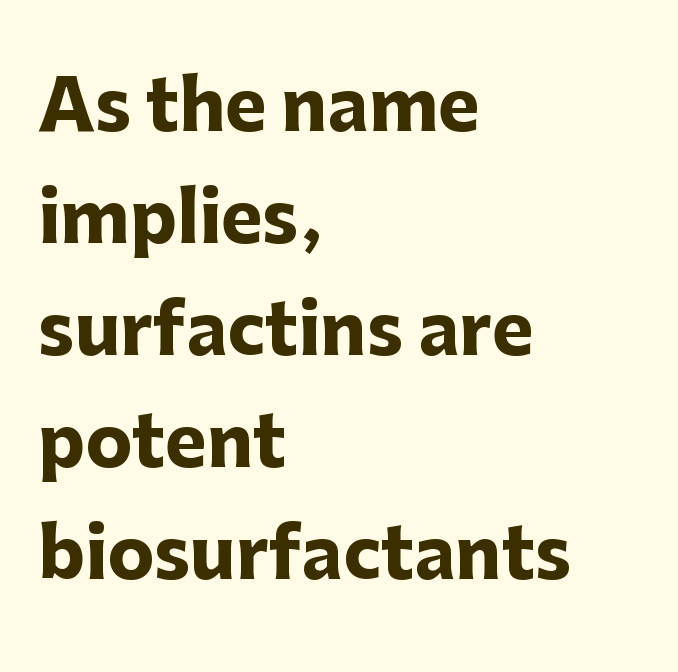
The gap between lines stays unmarked. Heavy-handed strokes throughout: this text is bold. The compositor pushed each line to the left boundary. The axis of the letterforms is exactly vertical. The letters advance in unequal steps, a hallmark of proportional type.
